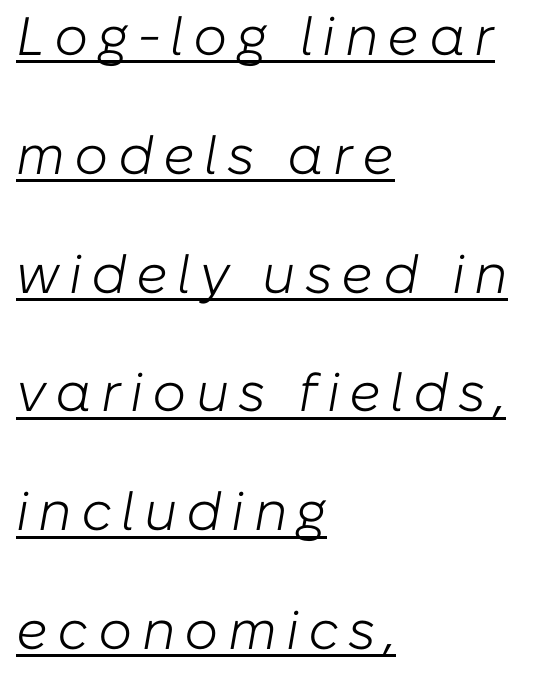
{"italic": "yes", "lean": "right", "slant_degrees": 10, "bold": "no", "weight": "light", "width": "normal", "stroke_contrast": "low", "x_height": "medium", "monospaced": "no", "underline": "yes", "align": "left", "line_spacing": "loose", "line_spacing_ratio": 2.2, "glyph_px": 54}
